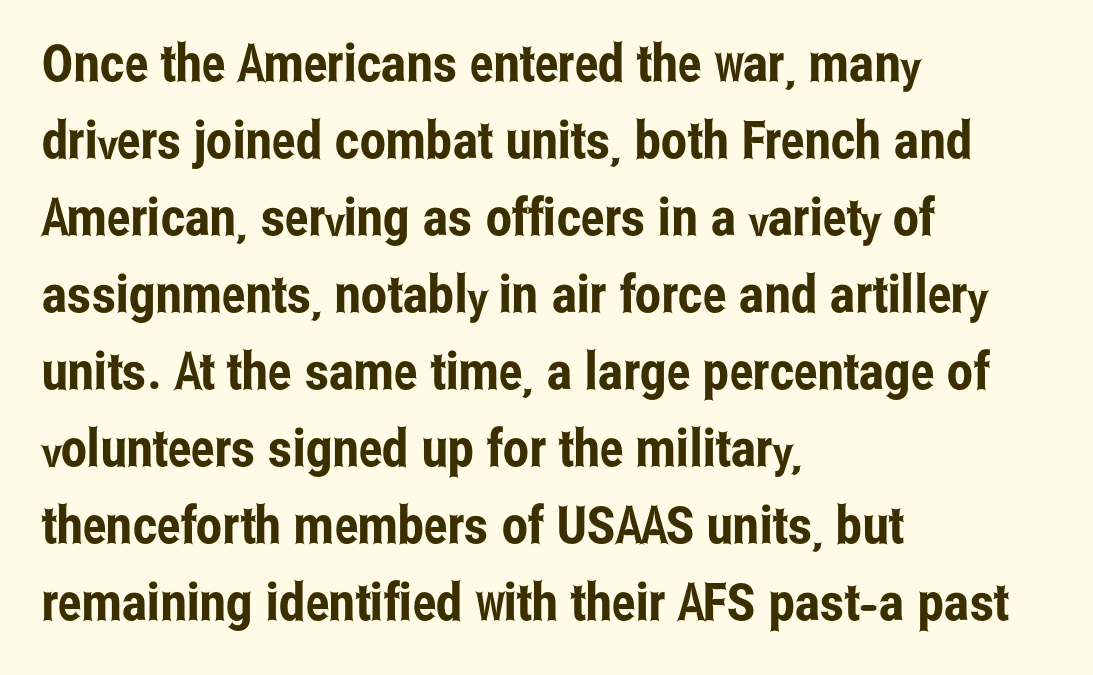
Q: Is the text italic (slanted)? A: No, it is upright.
Q: Is the typeface a serif or a sans-serif typeface? A: Sans-serif.
Q: Is the text underlined? A: No.
Q: How is the paragraph aligned? A: Left-aligned.
Q: Is the spacing between letters normal or unusually wide? A: Normal.
Q: Is the spacing between lines tight, normal or loose? A: Normal.
Q: Width (condensed, normal, or wide)? A: Condensed.
Q: Stroke contrast? A: Low.
Q: x-height? A: Medium.
Q: Monospaced? A: No.
